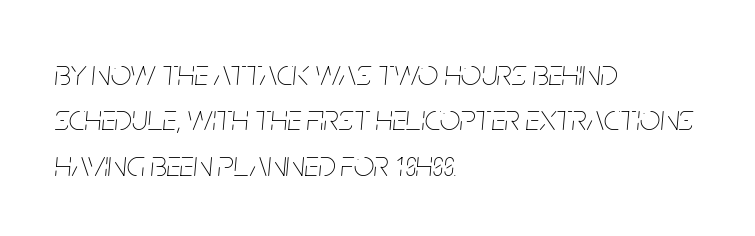
{"italic": "yes", "lean": "right", "slant_degrees": 5, "bold": "no", "weight": "thin", "width": "condensed", "stroke_contrast": "low", "x_height": "large", "monospaced": "no", "underline": "no", "align": "left", "line_spacing": "normal", "line_spacing_ratio": 1.26, "letter_spacing": "normal", "letter_spacing_em": 0.0, "glyph_px": 36}
